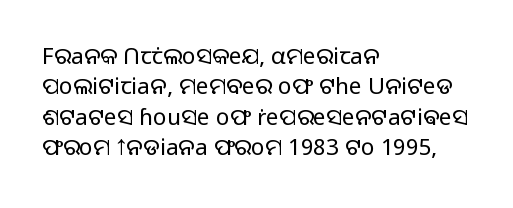
{"italic": "no", "bold": "no", "underline": "no", "align": "left", "line_spacing": "normal", "line_spacing_ratio": 1.32, "letter_spacing": "normal", "letter_spacing_em": 0.0, "glyph_px": 23}
